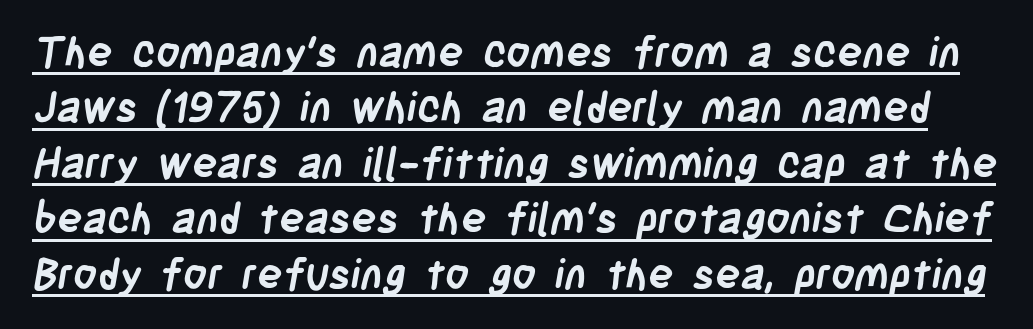
Q: Is the text bold? A: Yes.
Q: Is the typeface a serif or a sans-serif typeface? A: Sans-serif.
Q: Is the text underlined? A: Yes.
Q: Is the spacing between letters normal or unusually wide? A: Normal.
Q: Is the spacing between lines tight, normal or loose? A: Normal.
Q: Width (condensed, normal, or wide)? A: Condensed.
Q: Stroke contrast? A: Low.
Q: x-height? A: Large.
Q: Monospaced? A: No.
